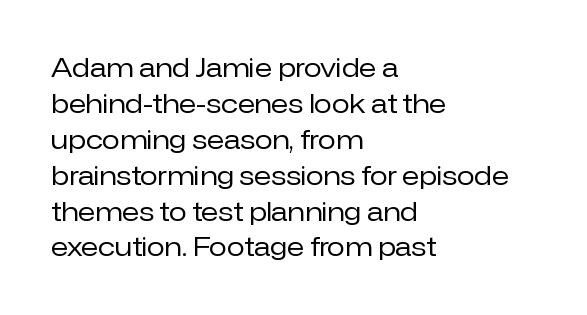
The image shows 26 px text type, upright; set left-aligned, normal line spacing (1.38x), normal letter spacing, not underlined.
